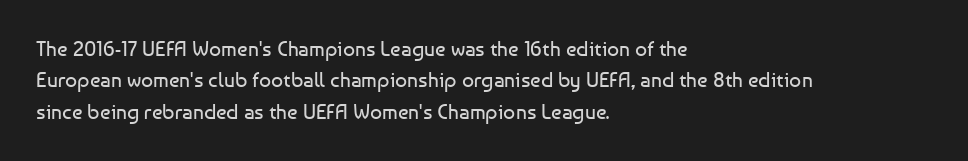
The image shows 21 px text type, upright; set left-aligned, normal line spacing (1.5x), normal letter spacing, not underlined.
